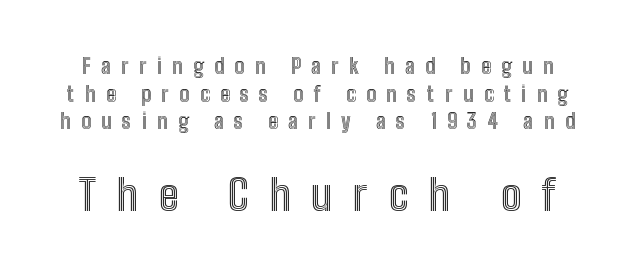
Think of a printed novel: that variable character pitch is what you see here. The specimen reads as upright at a glance. Observe the wide spacing: letters keep a clear distance from each other. This sample keeps an unexceptional amount of space between lines. This layout puts the modest block above and the oversized block below.
